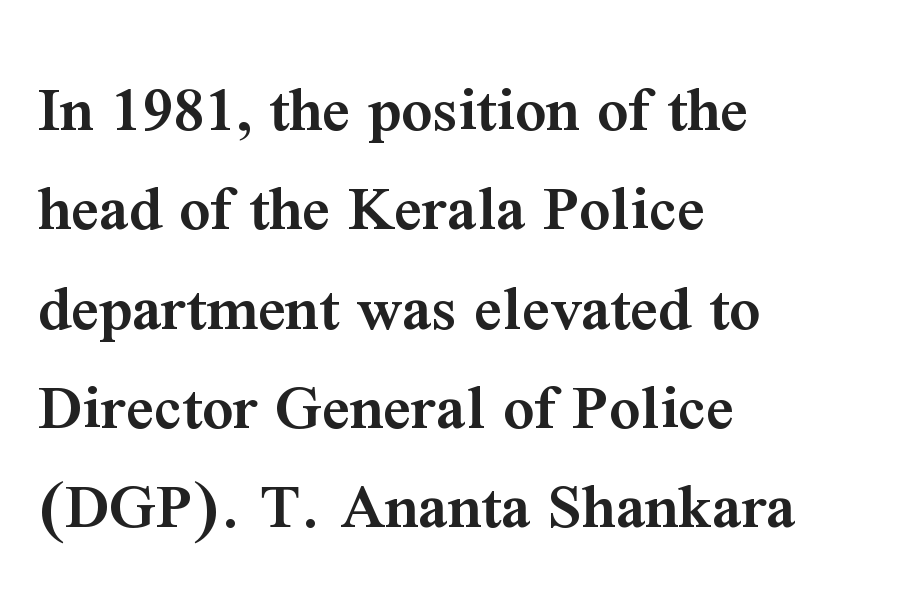
The image shows 68 px semibold serif type, upright; set left-aligned, normal line spacing (1.46x), normal letter spacing, not underlined; medium stroke contrast and a medium x-height.
